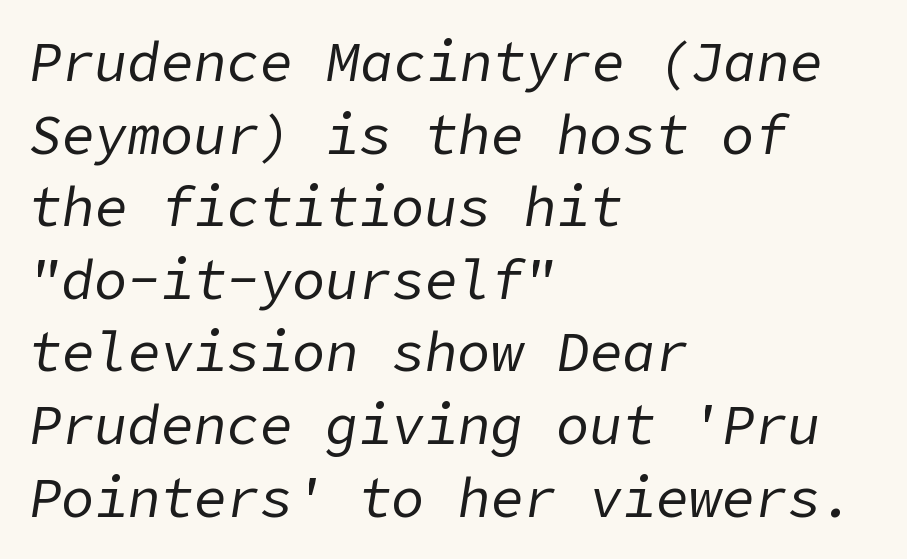
The image shows 55 px regular-weight type, italic (leaning right); set left-aligned, normal line spacing (1.32x), normal letter spacing, not underlined; low stroke contrast and a medium x-height.
